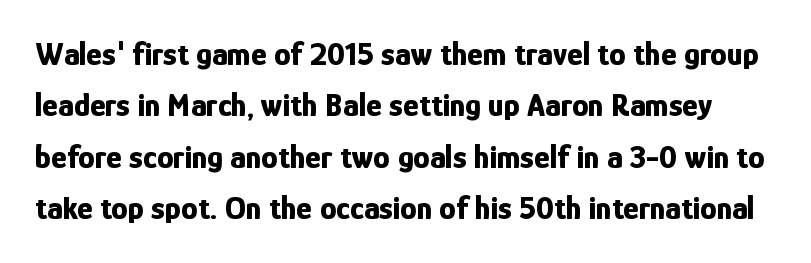
The image shows 33 px bold, condensed sans-serif type, upright; set normal line spacing (1.56x), normal letter spacing, not underlined; low stroke contrast and a medium x-height.
